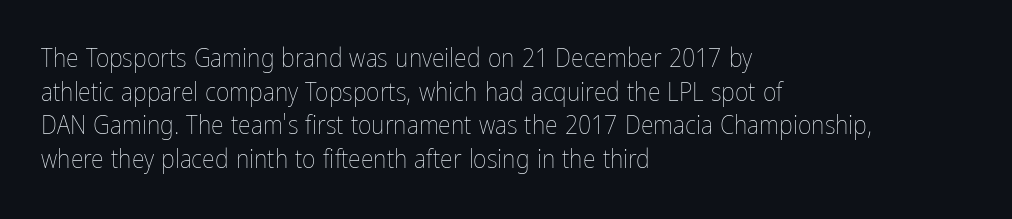
{"italic": "no", "bold": "no", "underline": "no", "align": "left", "line_spacing": "normal", "line_spacing_ratio": 1.29, "letter_spacing": "normal", "letter_spacing_em": 0.0, "glyph_px": 26}
